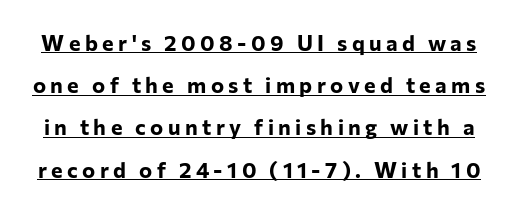
The image shows 22 px bold type, upright; set loose line spacing (1.92x), unusually wide letter spacing (+0.2 em), underlined.
